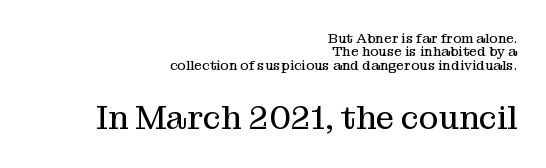
The image shows 33 px regular-weight serif type, upright; set right-aligned, tight line spacing (0.96x), normal letter spacing, not underlined; the second (bottom) block is 2.36x larger; medium stroke contrast and a medium x-height.
